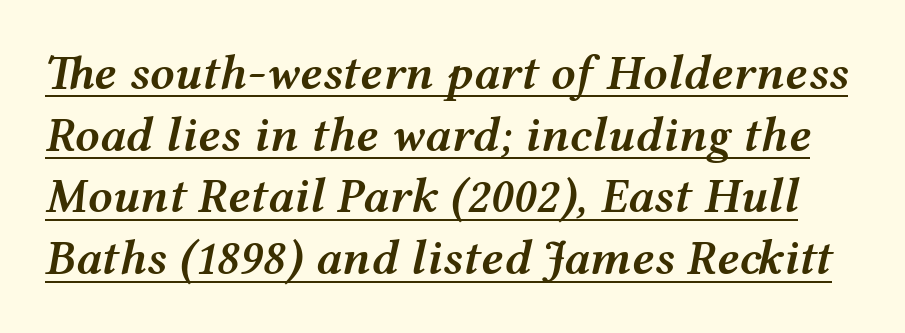
The image shows 49 px semibold, wide type, italic (leaning right); set normal line spacing (1.26x), normal letter spacing, underlined; medium stroke contrast and a medium x-height.
